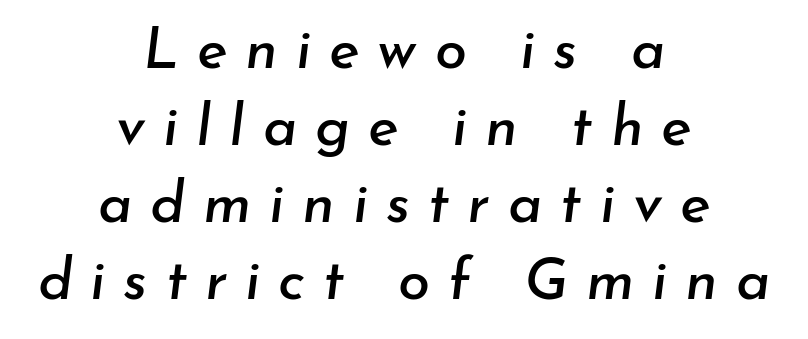
The image shows 58 px text type, italic (leaning right); set centered, normal line spacing (1.33x), unusually wide letter spacing (+0.31 em), not underlined; low stroke contrast and a small x-height.
